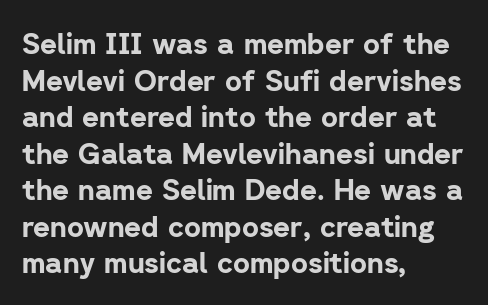
The face used here is proportionally spaced, like ordinary book or web type. Letters rest on an invisible, unmarked baseline. Does the weight exceed regular? Yes, all the way to bold. Are there feet on the stems? There aren't — it's a sans. Is the letter spacing exaggerated? No — it looks like the ordinary default.
